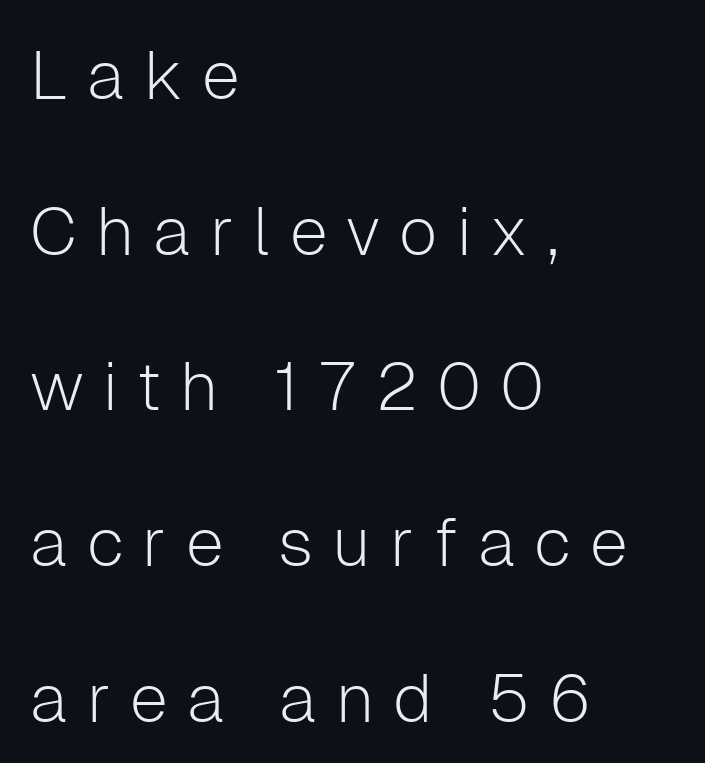
Look at the bottom of the vertical strokes: they stop flat, with no serifs. When letters stand straight like this, we call the style roman or upright. Caption: multi-line text, flush left, ragged right. How would I describe the line gaps? Wide and relaxed. Weight class: somewhere from thin through regular.
